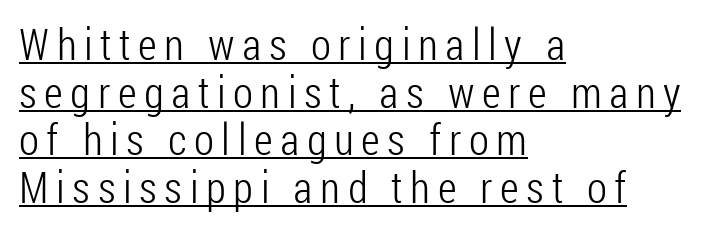
The image shows 44 px light, condensed sans-serif type, upright; set left-aligned, tight line spacing (1.08x), underlined; low stroke contrast and a medium x-height.
